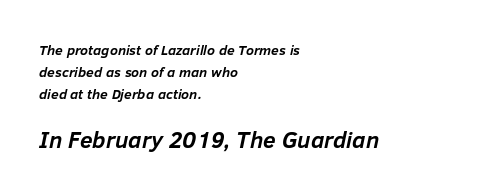
{"italic": "yes", "lean": "right", "slant_degrees": 12, "bold": "yes", "underline": "no", "align": "left", "line_spacing": "normal", "line_spacing_ratio": 1.57, "letter_spacing": "normal", "letter_spacing_em": 0.0, "larger_block": "second", "size_ratio": 1.64, "glyph_px": 23}
